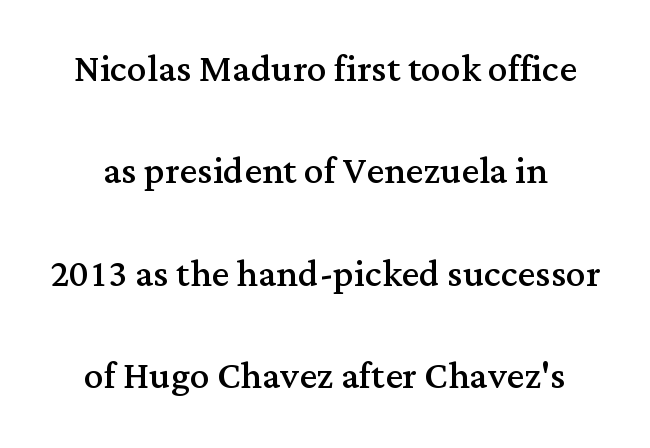
Q: Is the text bold? A: No.
Q: Is the text italic (slanted)? A: No, it is upright.
Q: Is the typeface a serif or a sans-serif typeface? A: Serif.
Q: Is the text underlined? A: No.
Q: How is the paragraph aligned? A: Centered.
Q: Is the spacing between letters normal or unusually wide? A: Normal.
Q: Is the spacing between lines tight, normal or loose? A: Loose.
Q: Width (condensed, normal, or wide)? A: Normal.
Q: Stroke contrast? A: Medium.
Q: x-height? A: Medium.
Q: Monospaced? A: No.
